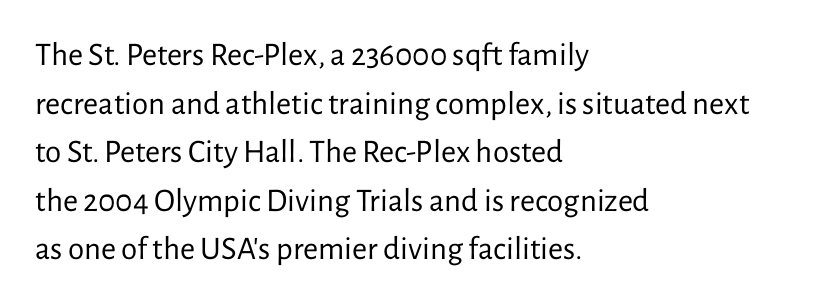
The image shows 33 px regular-weight sans-serif type, upright; set left-aligned, normal line spacing (1.47x), normal letter spacing, not underlined; low stroke contrast and a medium x-height.
